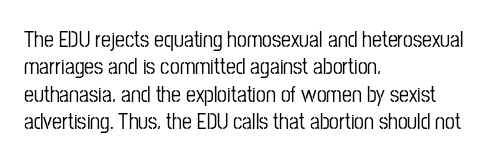
{"italic": "no", "underline": "no", "align": "left", "line_spacing_ratio": 1.24, "letter_spacing": "normal", "letter_spacing_em": 0.0, "glyph_px": 22}
